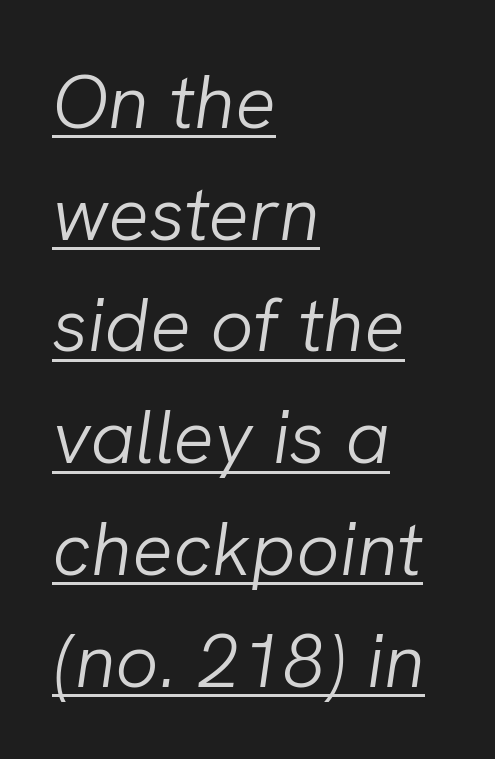
Q: Is the text bold? A: No.
Q: Is the text italic (slanted)? A: Yes, it leans right by about 8 degrees.
Q: Is the text underlined? A: Yes.
Q: How is the paragraph aligned? A: Left-aligned.
Q: Is the spacing between letters normal or unusually wide? A: Normal.
Q: Is the spacing between lines tight, normal or loose? A: Normal.
Q: Width (condensed, normal, or wide)? A: Normal.
Q: Stroke contrast? A: Low.
Q: x-height? A: Medium.
Q: Monospaced? A: No.
